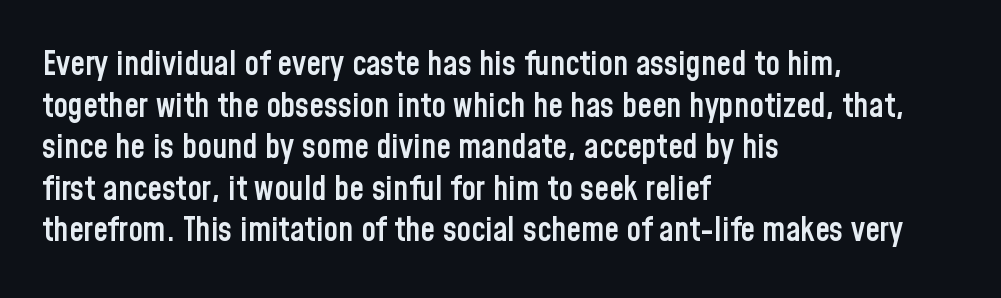
The image shows 33 px semibold, condensed sans-serif type, upright; set left-aligned, normal line spacing (1.26x), normal letter spacing, not underlined; low stroke contrast and a medium x-height.
